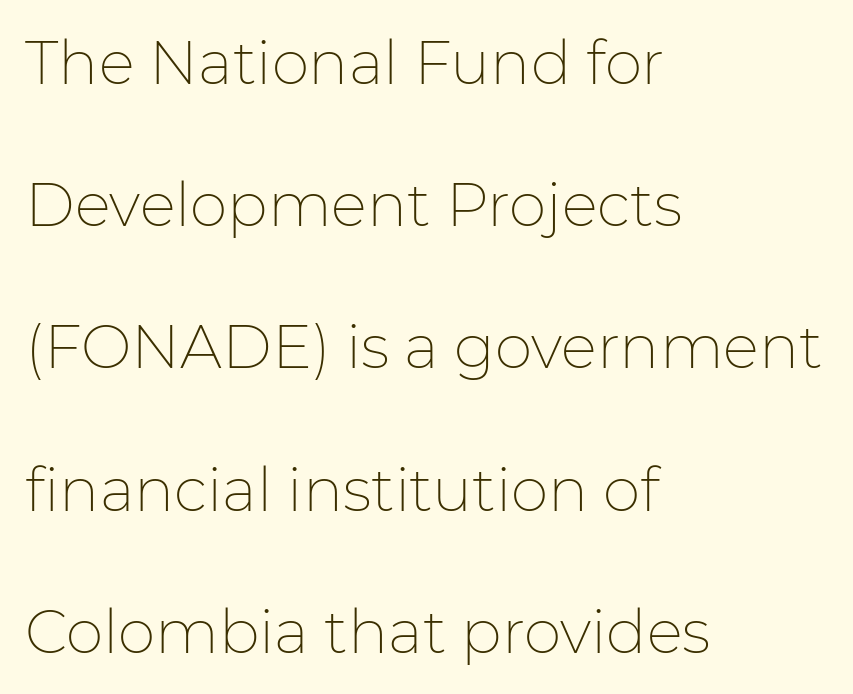
{"serif": "no", "italic": "no", "bold": "no", "weight": "thin", "width": "normal", "stroke_contrast": "low", "x_height": "medium", "monospaced": "no", "underline": "no", "align": "left", "line_spacing": "loose", "line_spacing_ratio": 2.37, "letter_spacing": "normal", "letter_spacing_em": 0.0, "glyph_px": 60}
